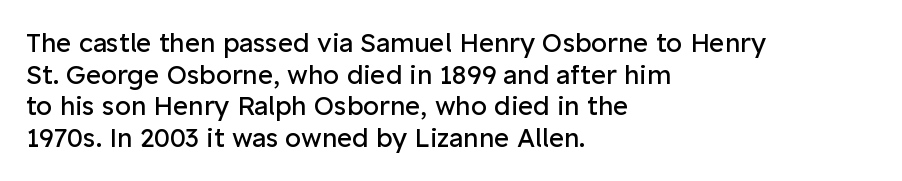
{"italic": "no", "bold": "no", "underline": "no", "align": "left", "line_spacing_ratio": 1.22, "letter_spacing": "normal", "letter_spacing_em": 0.0, "glyph_px": 26}
